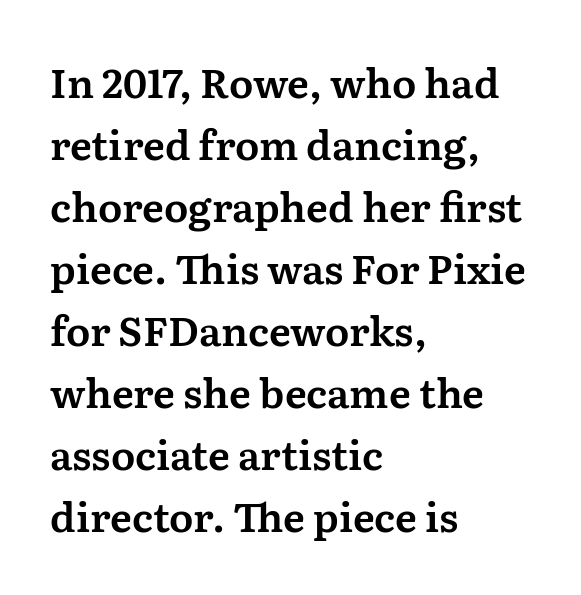
The typography opts for an upright posture over an oblique one. The rendering shows small feet on the letterforms — a serif design. Proportional: the letters do not fall into vertical columns. The specimen omits any rule beneath the text block's lines. Regular leading.
